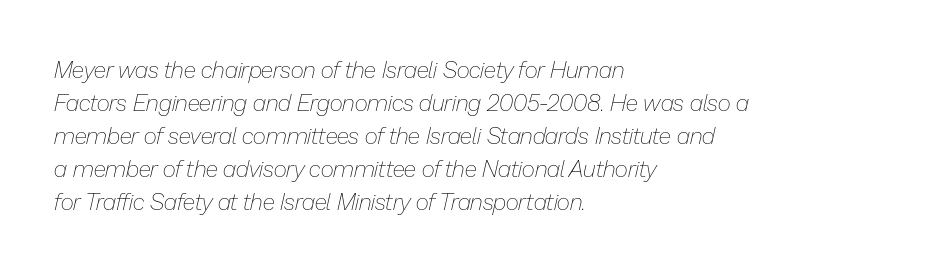
Plain, unruled lines of type. Teacher's note: observe the even left margin — that is flush-left alignment. A typesetter would call this leading conventional body-copy spacing. Stem width sits at or under what a default text font uses. This sample uses plain, unmodified letter spacing. This is oblique type, the kind used for emphasis or titles.
